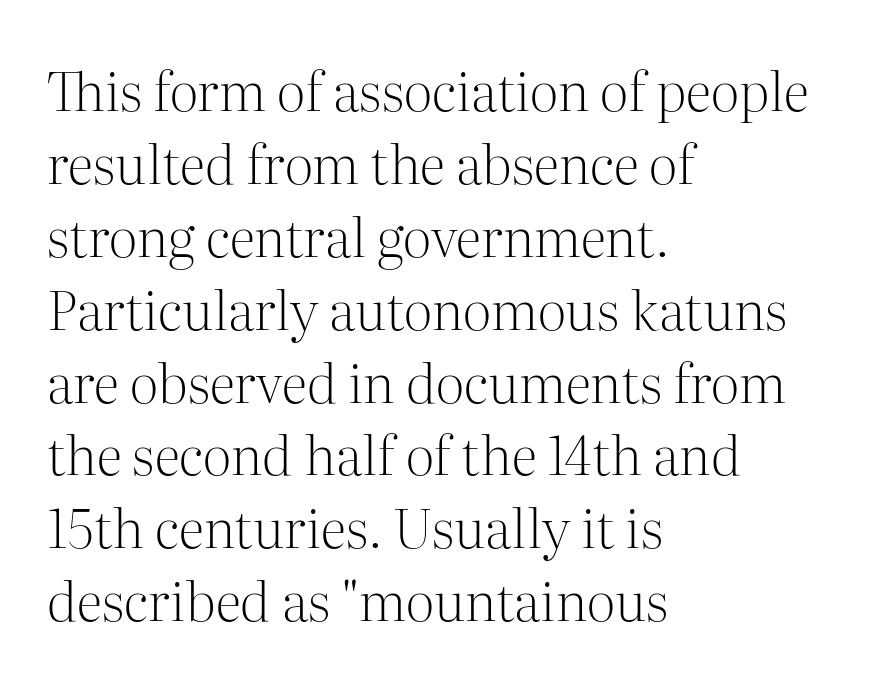
Q: Is the text bold? A: No.
Q: Is the text italic (slanted)? A: No, it is upright.
Q: Is the typeface a serif or a sans-serif typeface? A: Serif.
Q: Is the text underlined? A: No.
Q: How is the paragraph aligned? A: Left-aligned.
Q: Is the spacing between letters normal or unusually wide? A: Normal.
Q: Is the spacing between lines tight, normal or loose? A: Normal.
Q: Width (condensed, normal, or wide)? A: Normal.
Q: Stroke contrast? A: Medium.
Q: x-height? A: Medium.
Q: Monospaced? A: No.
